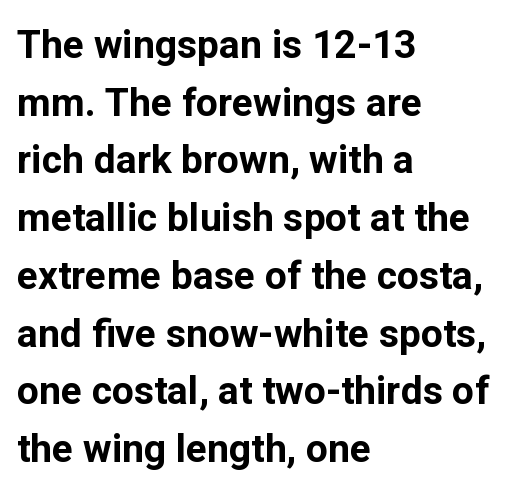
The image shows 39 px bold sans-serif type, upright; set left-aligned, normal line spacing (1.48x), normal letter spacing, not underlined; low stroke contrast and a medium x-height.
